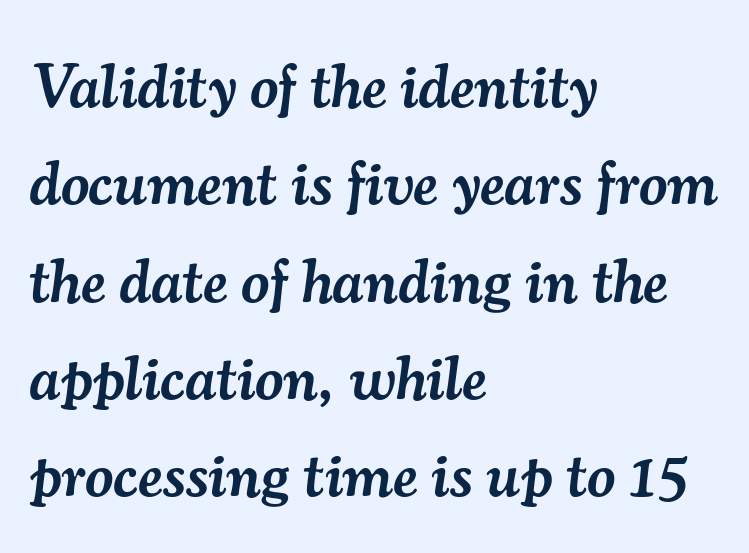
{"serif": "yes", "italic": "yes", "lean": "right", "slant_degrees": 7, "bold": "semi", "weight": "semibold", "width": "normal", "stroke_contrast": "medium", "x_height": "small", "monospaced": "no", "underline": "no", "align": "left", "line_spacing": "normal", "line_spacing_ratio": 1.57, "letter_spacing": "normal", "letter_spacing_em": 0.0, "glyph_px": 62}
